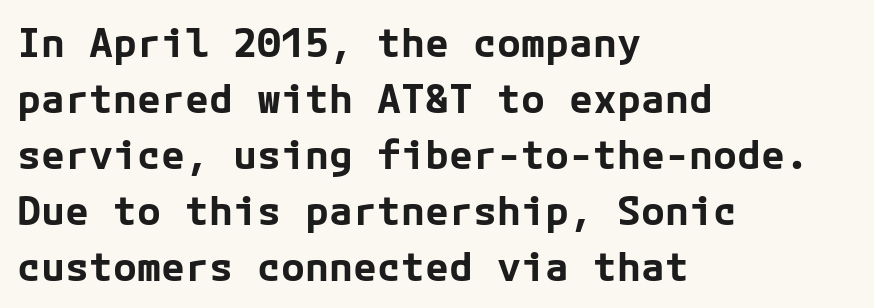
Q: Is the text bold? A: Yes.
Q: Is the text italic (slanted)? A: No, it is upright.
Q: Is the typeface a serif or a sans-serif typeface? A: Sans-serif.
Q: Is the text underlined? A: No.
Q: How is the paragraph aligned? A: Left-aligned.
Q: Is the spacing between letters normal or unusually wide? A: Normal.
Q: Is the spacing between lines tight, normal or loose? A: Normal.
Q: Width (condensed, normal, or wide)? A: Normal.
Q: Stroke contrast? A: Low.
Q: x-height? A: Medium.
